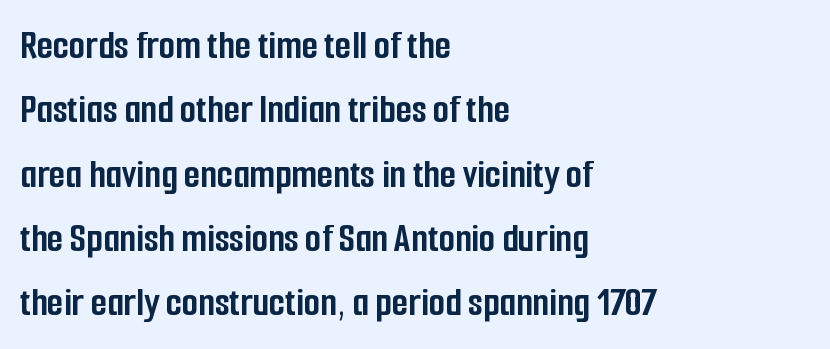
Q: Is the text bold? A: Yes.
Q: Is the text italic (slanted)? A: No, it is upright.
Q: Is the typeface a serif or a sans-serif typeface? A: Sans-serif.
Q: Is the text underlined? A: No.
Q: How is the paragraph aligned? A: Left-aligned.
Q: Is the spacing between letters normal or unusually wide? A: Normal.
Q: Is the spacing between lines tight, normal or loose? A: Normal.
Q: Width (condensed, normal, or wide)? A: Condensed.
Q: Stroke contrast? A: Low.
Q: x-height? A: Medium.
Q: Monospaced? A: No.
